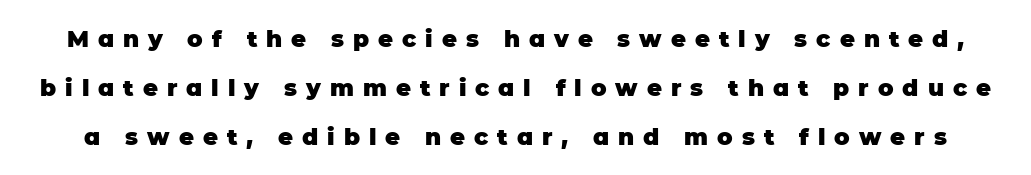
Posture: vertical. Interline gaps are noticeably wide in this sample. Compared with typical body copy, the letter spacing here is much looser. Descenders are the only things crossing below the line. The sample has been set heavy, in full bold.
